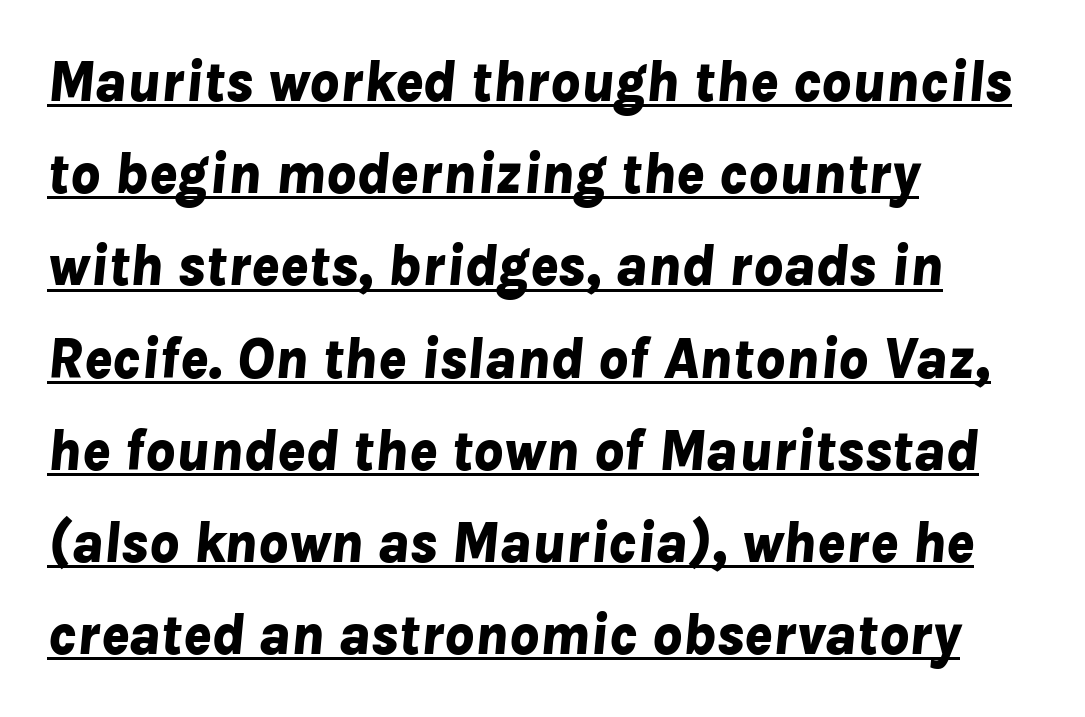
{"italic": "yes", "lean": "right", "slant_degrees": 8, "bold": "yes", "weight": "bold", "width": "normal", "stroke_contrast": "low", "x_height": "medium", "monospaced": "no", "underline": "yes", "align": "left", "line_spacing": "normal", "line_spacing_ratio": 1.59, "letter_spacing": "normal", "letter_spacing_em": 0.0, "glyph_px": 58}
